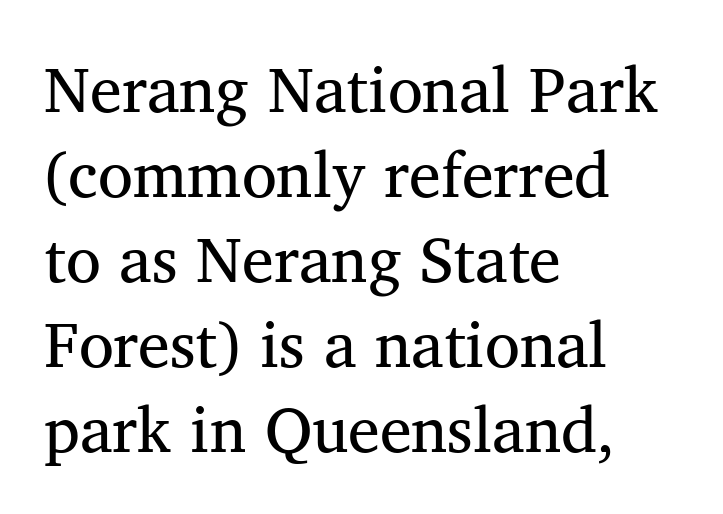
Letters have the restrained weight of plain body copy at most. In terms of letterspacing, this is plain default setting. Character widths vary here, with narrow letters taking less room than wide ones. The passage shown stacks its lines at a standard gap. The space beneath each line is pristine and unruled. This is roman type, the default non-slanted kind.
